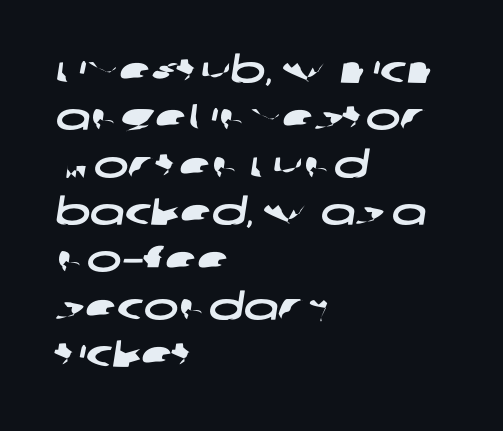
{"serif": "no", "width": "wide", "stroke_contrast": "low", "x_height": "large", "monospaced": "no", "underline": "no", "align": "left", "line_spacing": "normal", "line_spacing_ratio": 1.28, "letter_spacing": "normal", "letter_spacing_em": 0.0, "glyph_px": 37}
